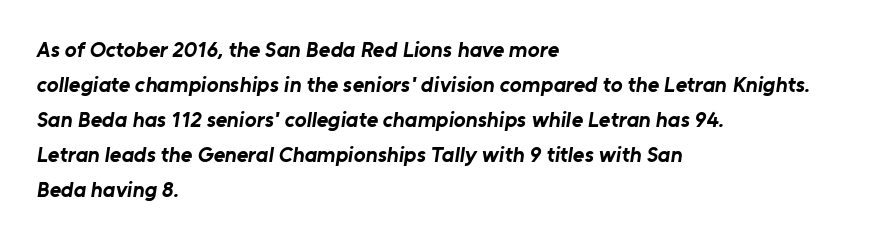
The image shows 22 px bold type; set left-aligned, normal line spacing (1.59x), normal letter spacing, not underlined.
